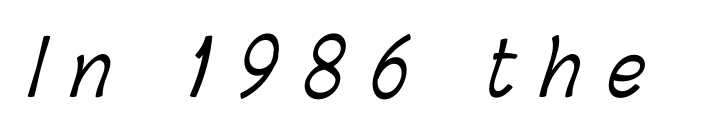
The image shows 74 px light, condensed type; set unusually wide letter spacing (+0.38 em), not underlined; low stroke contrast and a medium x-height.
